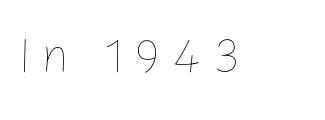
Character widths vary here, with narrow letters taking less room than wide ones. A roman cut, with each character standing at attention. Glance below the letters and you will spot only blank space. Characters follow at a spacing far wider than the type designer built in. Weight: not bold — regular or lighter.
